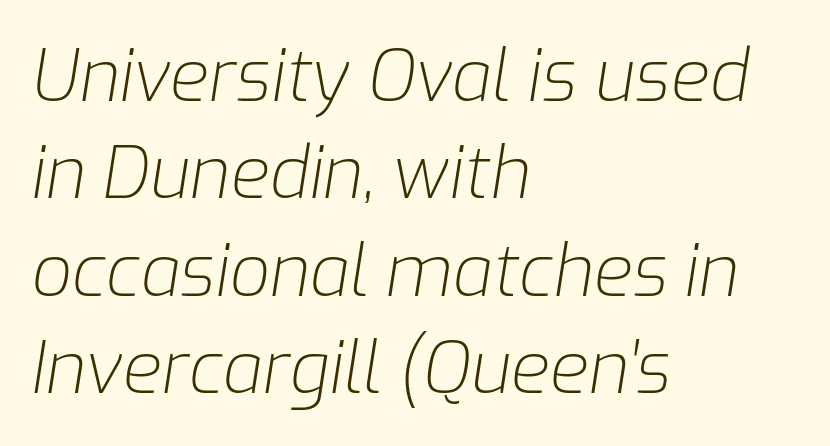
Q: Is the text bold? A: No.
Q: Is the text italic (slanted)? A: Yes, it leans right by about 9 degrees.
Q: Is the text underlined? A: No.
Q: How is the paragraph aligned? A: Left-aligned.
Q: Is the spacing between letters normal or unusually wide? A: Normal.
Q: Is the spacing between lines tight, normal or loose? A: Normal.
Q: Width (condensed, normal, or wide)? A: Normal.
Q: Stroke contrast? A: Low.
Q: x-height? A: Medium.
Q: Monospaced? A: No.
